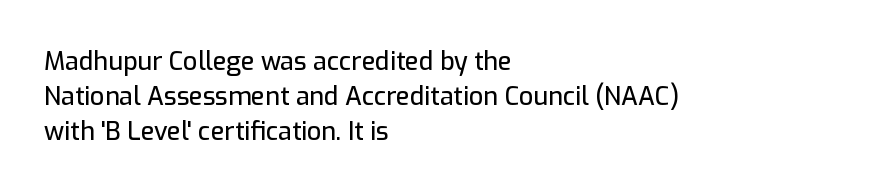
Posture: straight, roman, zero tilt. This rendering uses left alignment, leaving the right contour irregular. This sample keeps an unexceptional amount of space between lines. Bare-footed words on every line.
